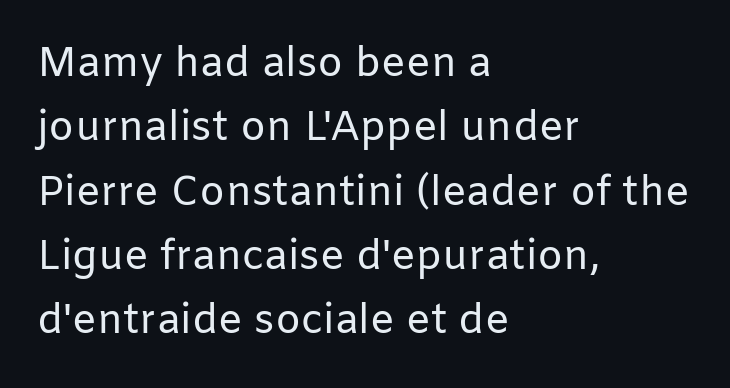
Font category for this specimen: sans-serif. The weight tops out at a normal text grade. Notice how the passage keeps a crisp vertical edge on the left only. Italic? Not at all — the glyphs are vertical. Interline gaps are of average width in this sample.
